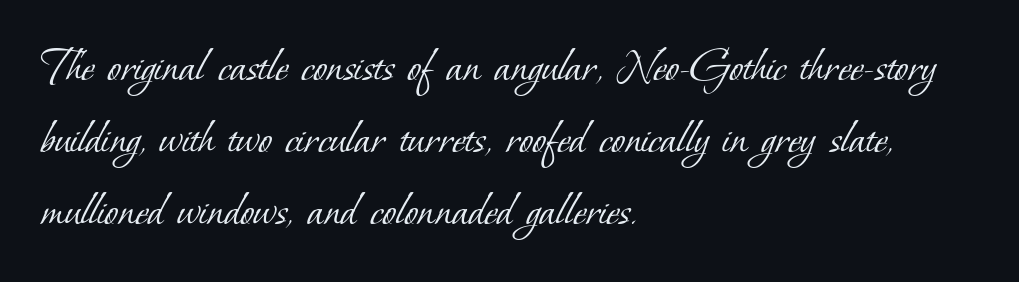
Q: Is the text bold? A: No.
Q: Is the typeface a serif or a sans-serif typeface? A: Serif.
Q: Is the text underlined? A: No.
Q: How is the paragraph aligned? A: Left-aligned.
Q: Is the spacing between letters normal or unusually wide? A: Normal.
Q: Is the spacing between lines tight, normal or loose? A: Normal.
Q: Width (condensed, normal, or wide)? A: Normal.
Q: Stroke contrast? A: Low.
Q: x-height? A: Small.
Q: Monospaced? A: No.
